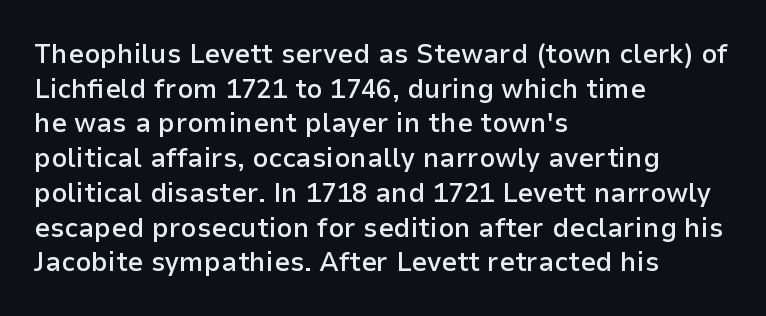
Q: Is the text bold? A: Semi-bold.
Q: Is the text italic (slanted)? A: No, it is upright.
Q: Is the typeface a serif or a sans-serif typeface? A: Sans-serif.
Q: Is the text underlined? A: No.
Q: How is the paragraph aligned? A: Left-aligned.
Q: Is the spacing between letters normal or unusually wide? A: Normal.
Q: Width (condensed, normal, or wide)? A: Normal.
Q: Stroke contrast? A: Low.
Q: x-height? A: Medium.
Q: Monospaced? A: No.
